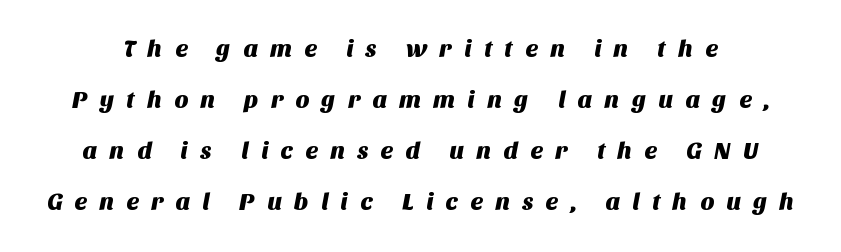
Q: Is the text underlined? A: No.
Q: Is the spacing between letters normal or unusually wide? A: Unusually wide.
Q: Is the spacing between lines tight, normal or loose? A: Loose.
